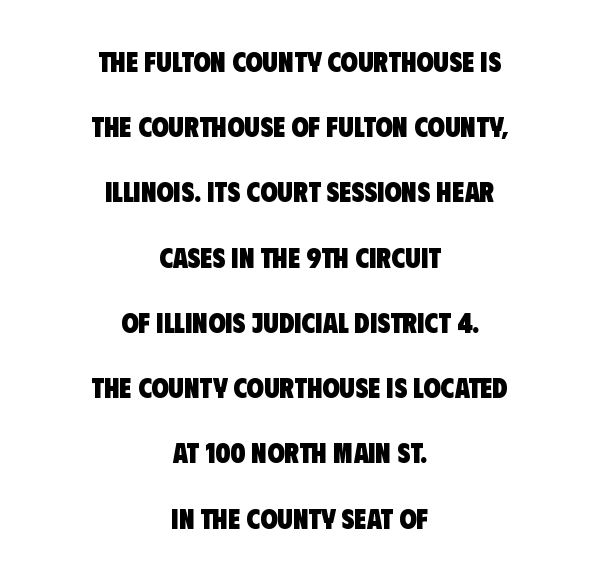
The image shows 28 px heavy, condensed sans-serif type; set centered, loose line spacing (2.33x), normal letter spacing, not underlined; low stroke contrast and a large x-height.
